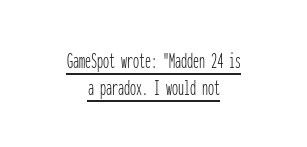
The image shows 24 px text type, upright; set centered, tight line spacing (1.12x), normal letter spacing, underlined.
